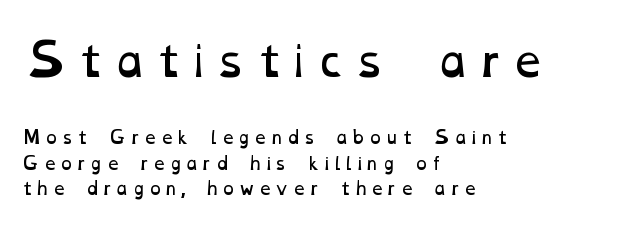
Visually, the top section dominates because its glyphs are scaled up. Honestly, the row spacing looks completely unremarkable. These lines are rendered in a variable-pitch font. Does the copy run flush right? No — it runs flush left. Plain, unruled lines of type. Bold? No — there's no thickening of the strokes.
